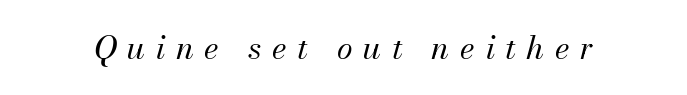
Q: Is the text bold? A: No.
Q: Is the text italic (slanted)? A: Yes, it leans right by about 13 degrees.
Q: Is the text underlined? A: No.
Q: Is the spacing between letters normal or unusually wide? A: Unusually wide.
Q: Width (condensed, normal, or wide)? A: Normal.
Q: Stroke contrast? A: Medium.
Q: x-height? A: Small.
Q: Monospaced? A: No.
